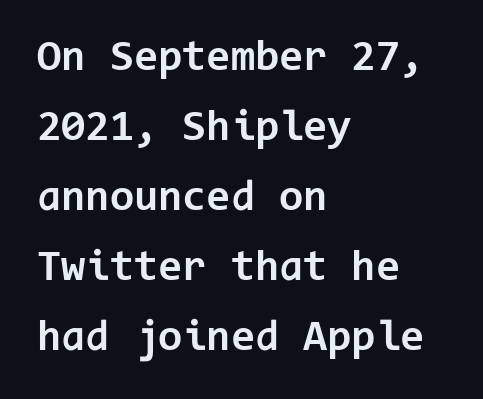
The image shows 44 px bold sans-serif type, upright, monospaced; set left-aligned, normal line spacing (1.59x), normal letter spacing, not underlined; low stroke contrast and a medium x-height.
